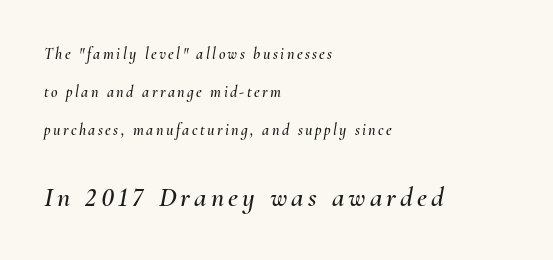
The space beneath each line is pristine and unruled. If you drew a ruler down the left edge, every line would touch it. Leading is clearly above the norm, producing a sparse column. Is this a fixed-width face? No — the glyphs have proportional, varying widths.
